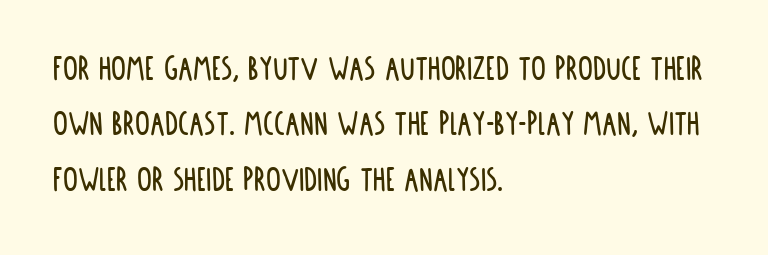
Q: Is the text italic (slanted)? A: No, it is upright.
Q: Is the typeface a serif or a sans-serif typeface? A: Sans-serif.
Q: Is the text underlined? A: No.
Q: How is the paragraph aligned? A: Left-aligned.
Q: Is the spacing between letters normal or unusually wide? A: Normal.
Q: Is the spacing between lines tight, normal or loose? A: Normal.
Q: Width (condensed, normal, or wide)? A: Condensed.
Q: Stroke contrast? A: Low.
Q: x-height? A: Large.
Q: Monospaced? A: No.
